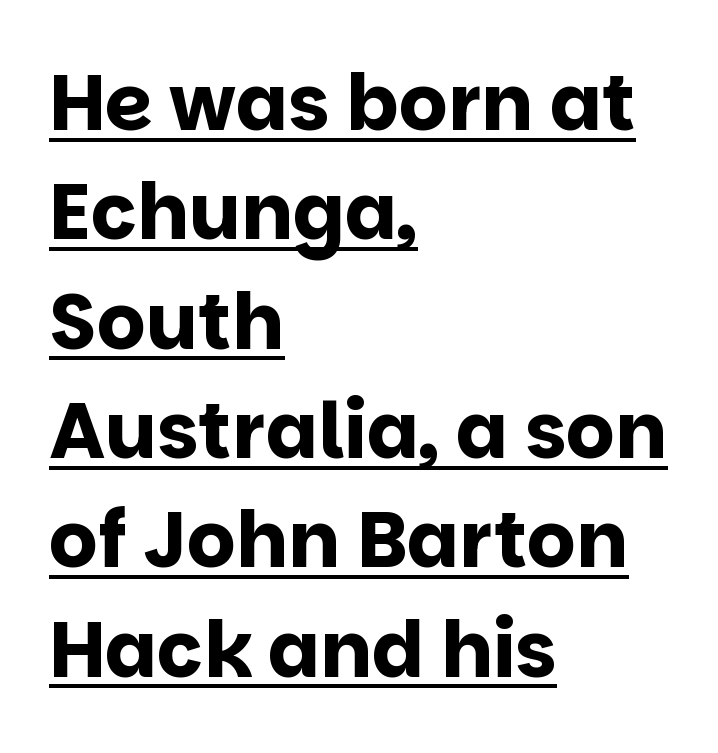
Q: Is the text bold? A: Yes.
Q: Is the text italic (slanted)? A: No, it is upright.
Q: Is the typeface a serif or a sans-serif typeface? A: Sans-serif.
Q: Is the text underlined? A: Yes.
Q: How is the paragraph aligned? A: Left-aligned.
Q: Is the spacing between letters normal or unusually wide? A: Normal.
Q: Is the spacing between lines tight, normal or loose? A: Normal.
Q: Width (condensed, normal, or wide)? A: Normal.
Q: Stroke contrast? A: Low.
Q: x-height? A: Large.
Q: Monospaced? A: No.
